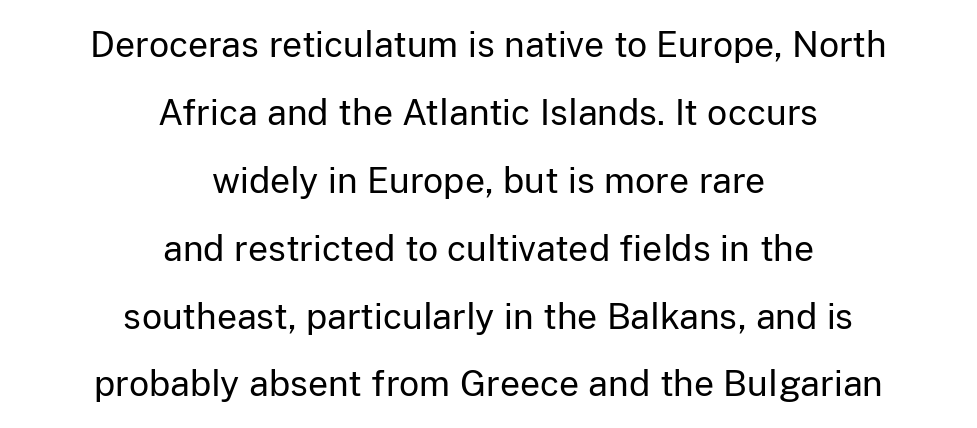
The rendering positions every line midway between the sides. A typesetter would call this leading open, well beyond the default. These lines are composed in type without serifs. The letters look calm and open, with moderate or lighter stems. The tracking reads as untouched default to a designer's eye. Check under the words: just untouched page.
